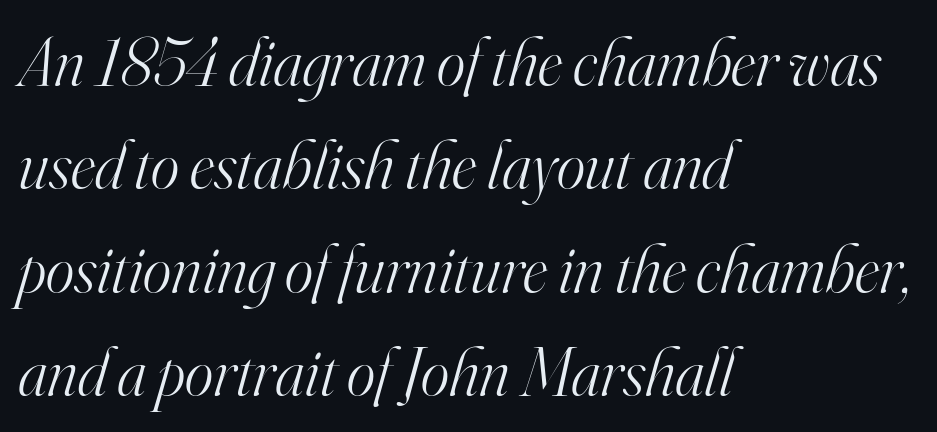
{"serif": "yes", "italic": "yes", "lean": "right", "slant_degrees": 16, "bold": "no", "weight": "light", "width": "normal", "stroke_contrast": "high", "x_height": "small", "monospaced": "no", "underline": "no", "align": "left", "line_spacing": "normal", "line_spacing_ratio": 1.52, "letter_spacing": "normal", "letter_spacing_em": 0.0, "glyph_px": 68}
